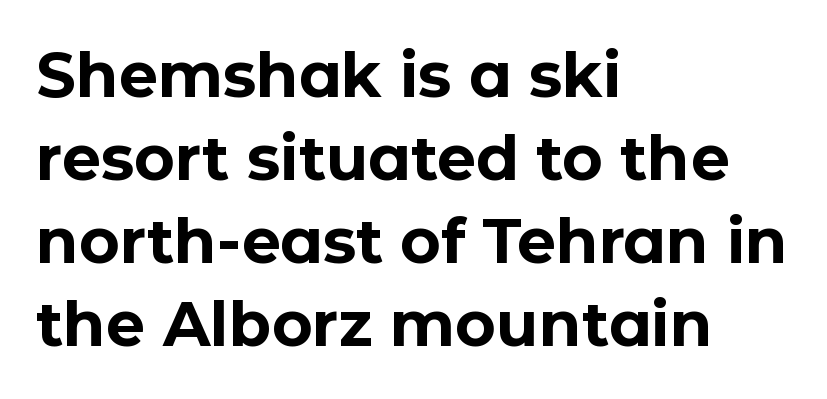
Q: Is the text bold? A: Yes.
Q: Is the text italic (slanted)? A: No, it is upright.
Q: Is the typeface a serif or a sans-serif typeface? A: Sans-serif.
Q: Is the text underlined? A: No.
Q: How is the paragraph aligned? A: Left-aligned.
Q: Is the spacing between letters normal or unusually wide? A: Normal.
Q: Is the spacing between lines tight, normal or loose? A: Normal.
Q: Width (condensed, normal, or wide)? A: Normal.
Q: Stroke contrast? A: Low.
Q: x-height? A: Medium.
Q: Monospaced? A: No.
